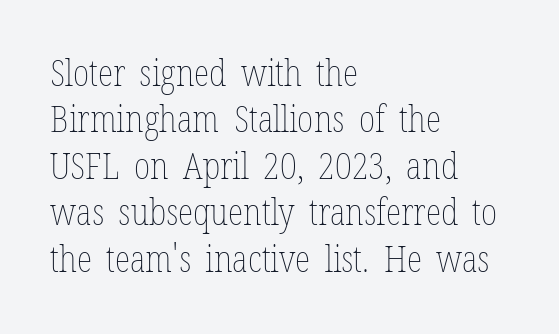
Q: Is the text bold? A: No.
Q: Is the text italic (slanted)? A: No, it is upright.
Q: Is the text underlined? A: No.
Q: How is the paragraph aligned? A: Left-aligned.
Q: Is the spacing between letters normal or unusually wide? A: Normal.
Q: Is the spacing between lines tight, normal or loose? A: Normal.
Q: Width (condensed, normal, or wide)? A: Condensed.
Q: Stroke contrast? A: Low.
Q: x-height? A: Medium.
Q: Monospaced? A: No.
